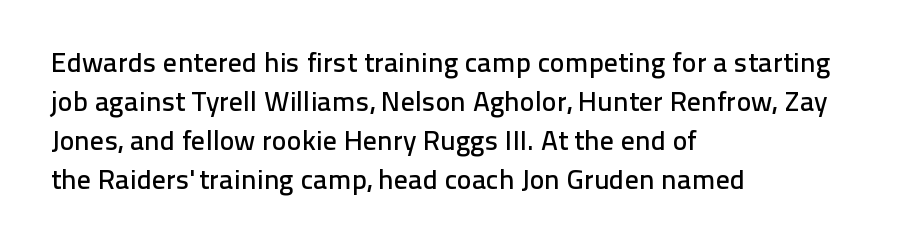
Q: Is the text italic (slanted)? A: No, it is upright.
Q: Is the typeface a serif or a sans-serif typeface? A: Sans-serif.
Q: Is the text underlined? A: No.
Q: How is the paragraph aligned? A: Left-aligned.
Q: Is the spacing between letters normal or unusually wide? A: Normal.
Q: Is the spacing between lines tight, normal or loose? A: Normal.
Q: Width (condensed, normal, or wide)? A: Normal.
Q: Stroke contrast? A: Low.
Q: x-height? A: Medium.
Q: Monospaced? A: No.
